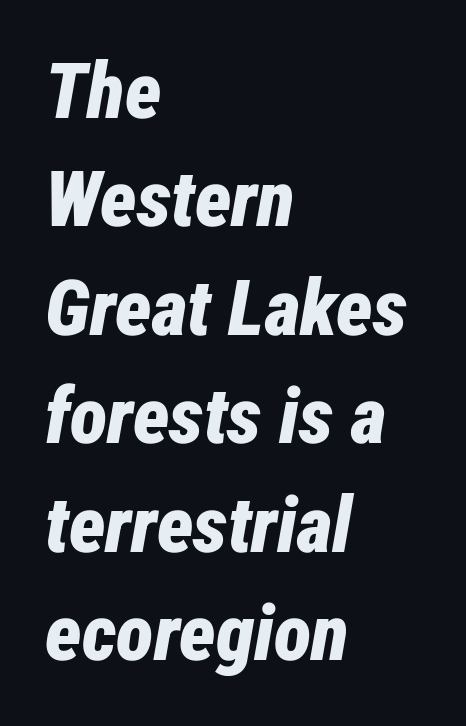
A student would call this left alignment; a typographer would say flush left, rag right. Bare-footed words on every line. Honestly, the letter spacing is just normal — you wouldn't notice it. A typesetter would call this proportional, since set widths differ per character.
